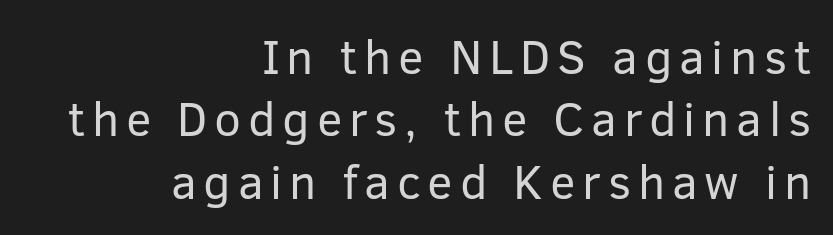
The image shows 48 px regular-weight sans-serif type, upright; set right-aligned, normal line spacing (1.3x), not underlined; low stroke contrast and a medium x-height.
